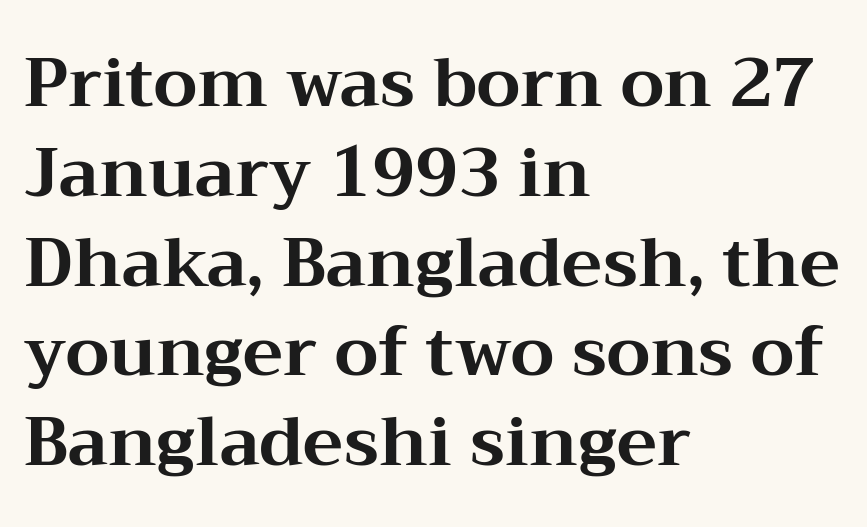
Do the characters align in a grid? No, the font is proportional. Regarding leading, the lines here are spaced in the standard way. The paragraph has a hard left edge and a soft right edge. Unlike italic type, these characters show no tilt at all. The type family on display is of the serif kind.
